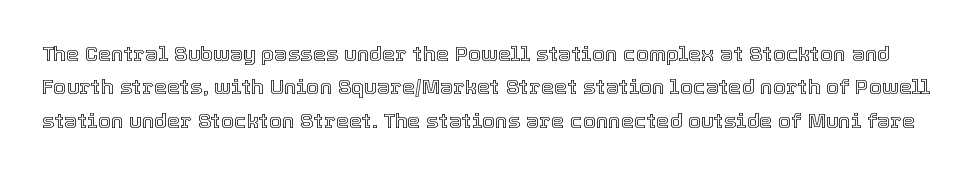
The image shows 21 px text type, upright; set normal line spacing (1.59x), normal letter spacing, not underlined.
